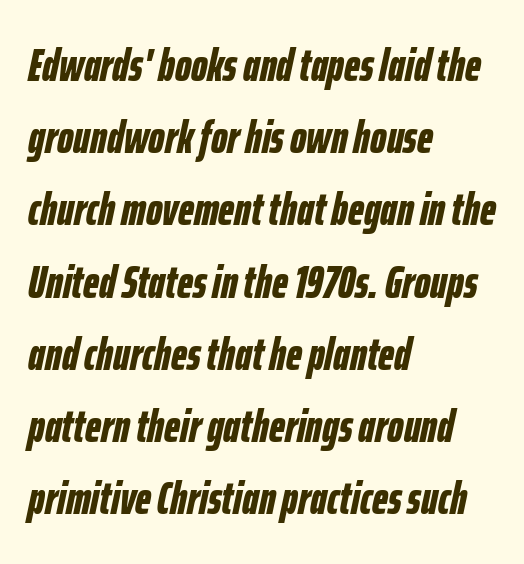
Q: Is the text bold? A: Yes.
Q: Is the text italic (slanted)? A: Yes, it leans right by about 12 degrees.
Q: Is the text underlined? A: No.
Q: How is the paragraph aligned? A: Left-aligned.
Q: Is the spacing between letters normal or unusually wide? A: Normal.
Q: Is the spacing between lines tight, normal or loose? A: Normal.
Q: Width (condensed, normal, or wide)? A: Condensed.
Q: Stroke contrast? A: Low.
Q: x-height? A: Medium.
Q: Monospaced? A: No.
